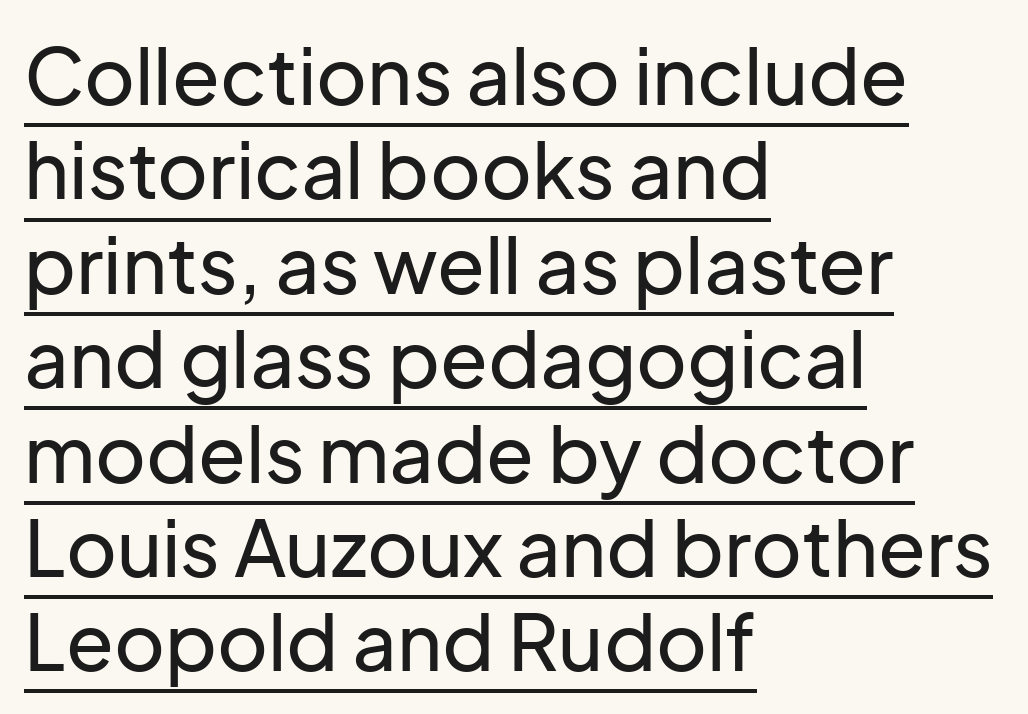
The image shows 78 px sans-serif type, upright; set left-aligned, line spacing 1.21x, normal letter spacing, underlined; low stroke contrast and a medium x-height.
